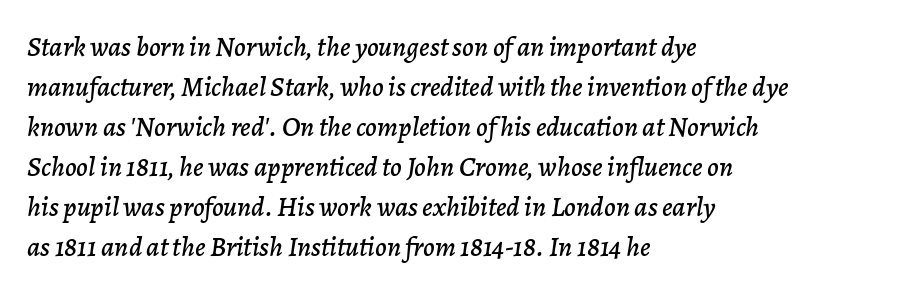
{"italic": "yes", "lean": "right", "slant_degrees": 7, "width": "normal", "stroke_contrast": "low", "x_height": "medium", "monospaced": "no", "underline": "no", "align": "left", "line_spacing": "normal", "line_spacing_ratio": 1.43, "letter_spacing": "normal", "letter_spacing_em": 0.0, "glyph_px": 28}
